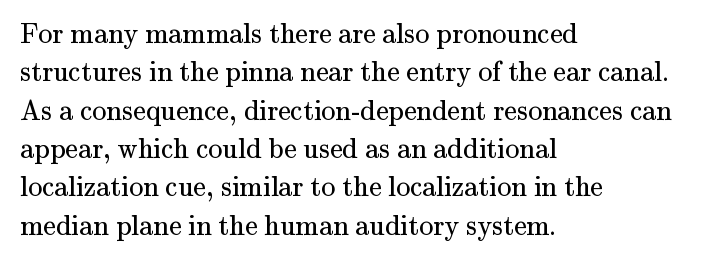
Leading matches the norm, producing a regular column. Compared with typical body copy, the letter spacing here is the same. Reading down the block, your eye returns to a fixed left position each line. Is this a sans? No — the strokes have serifs.
